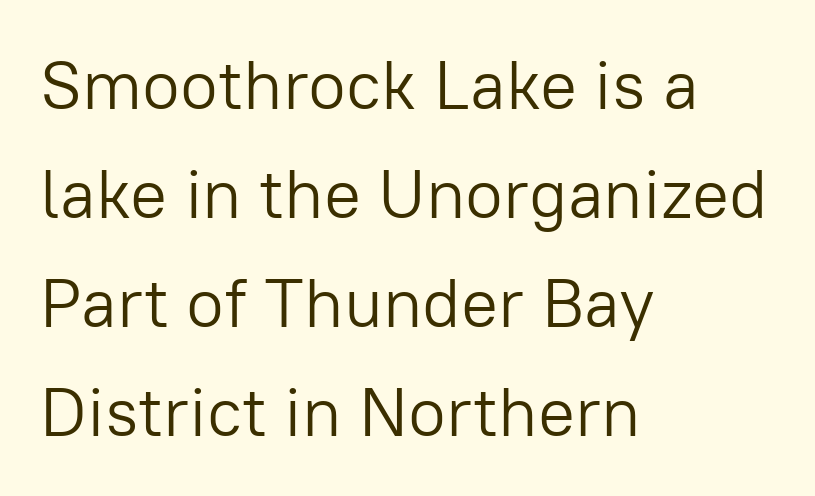
Q: Is the text bold? A: No.
Q: Is the text italic (slanted)? A: No, it is upright.
Q: Is the typeface a serif or a sans-serif typeface? A: Sans-serif.
Q: Is the text underlined? A: No.
Q: How is the paragraph aligned? A: Left-aligned.
Q: Is the spacing between letters normal or unusually wide? A: Normal.
Q: Is the spacing between lines tight, normal or loose? A: Normal.
Q: Width (condensed, normal, or wide)? A: Normal.
Q: Stroke contrast? A: Low.
Q: x-height? A: Medium.
Q: Monospaced? A: No.
